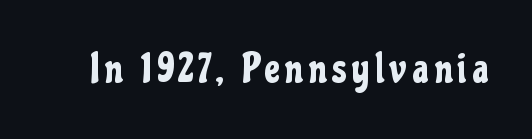
The image shows 41 px condensed sans-serif type, upright; set not underlined; low stroke contrast and a medium x-height.
